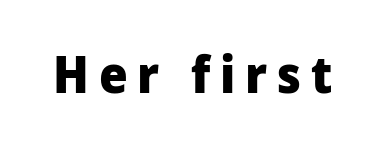
The type sits square on the baseline with zero lean. This sample has the flowing, uneven cadence of proportional lettering. These lines are composed in type without serifs. Any mark beneath the type? The region is blank. As a designer I'd log this as weight 700, bold.
